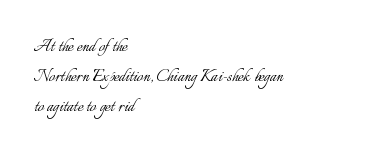
Regarding leading, the lines here are spaced in the standard way. Underline: absent. A classic flush-left, rag-right setting is used for this passage.
